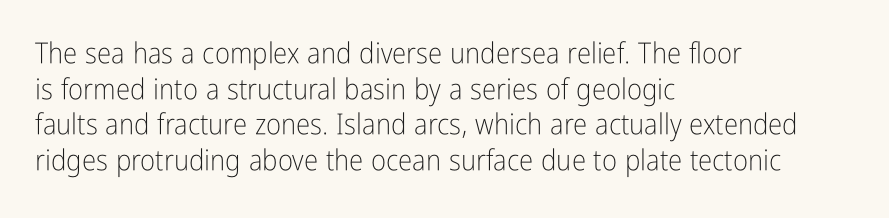
The image shows 29 px light, condensed sans-serif type, upright; set left-aligned, line spacing 1.23x, normal letter spacing, not underlined; low stroke contrast and a medium x-height.
